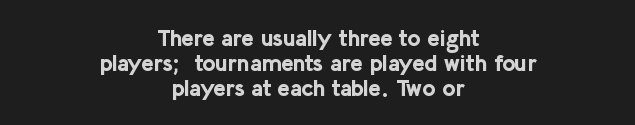
The image shows 23 px bold type, upright; set centered, tight line spacing (1.09x), normal letter spacing, not underlined.
